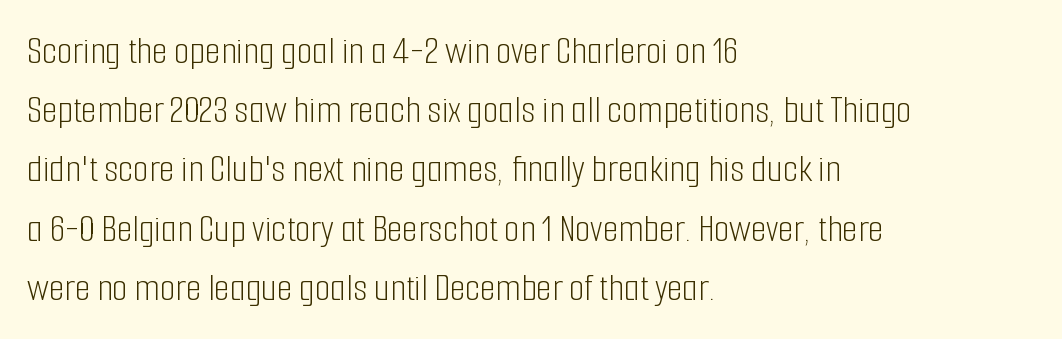
{"serif": "no", "italic": "no", "bold": "no", "weight": "light", "width": "condensed", "stroke_contrast": "low", "x_height": "medium", "monospaced": "no", "underline": "no", "align": "left", "line_spacing": "normal", "line_spacing_ratio": 1.48, "letter_spacing": "normal", "letter_spacing_em": 0.0, "glyph_px": 40}
